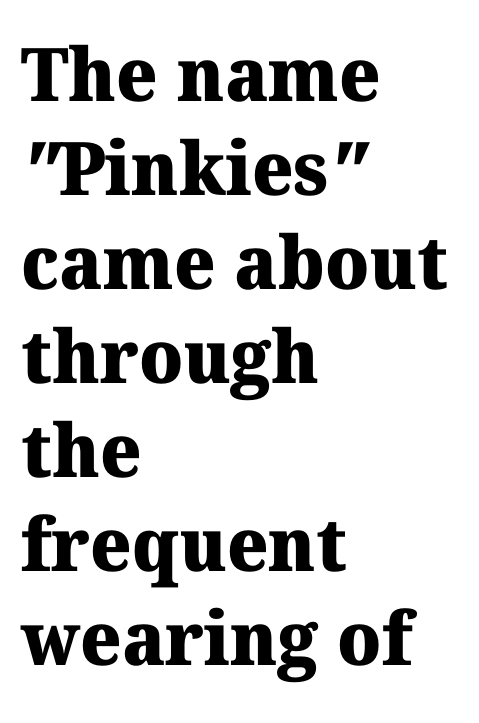
The image shows 74 px heavy serif type; set left-aligned, normal line spacing (1.27x), normal letter spacing, not underlined; medium stroke contrast and a medium x-height.
